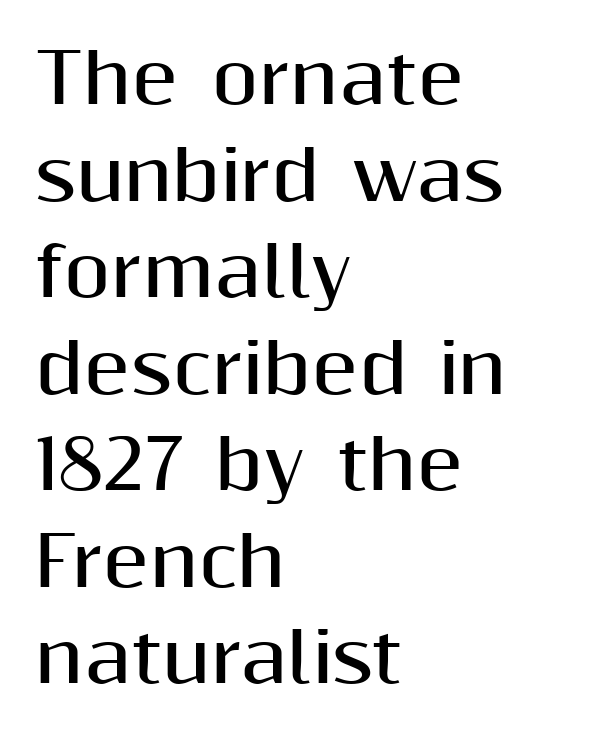
{"serif": "no", "italic": "no", "bold": "yes", "weight": "bold", "width": "normal", "stroke_contrast": "medium", "x_height": "medium", "monospaced": "no", "underline": "no", "align": "left", "line_spacing": "normal", "line_spacing_ratio": 1.42, "letter_spacing": "normal", "letter_spacing_em": 0.0, "glyph_px": 68}
